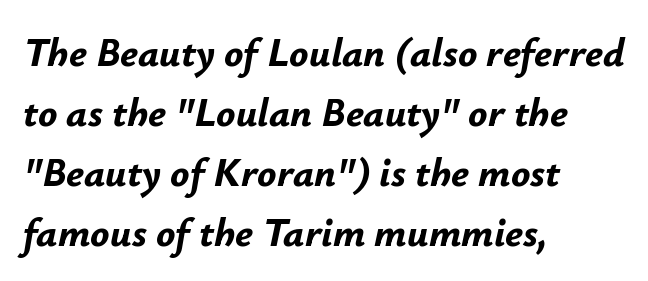
Q: Is the text bold? A: Yes.
Q: Is the text italic (slanted)? A: Yes, it leans right by about 12 degrees.
Q: Is the text underlined? A: No.
Q: How is the paragraph aligned? A: Left-aligned.
Q: Is the spacing between letters normal or unusually wide? A: Normal.
Q: Is the spacing between lines tight, normal or loose? A: Normal.
Q: Width (condensed, normal, or wide)? A: Normal.
Q: Stroke contrast? A: Low.
Q: x-height? A: Small.
Q: Monospaced? A: No.
